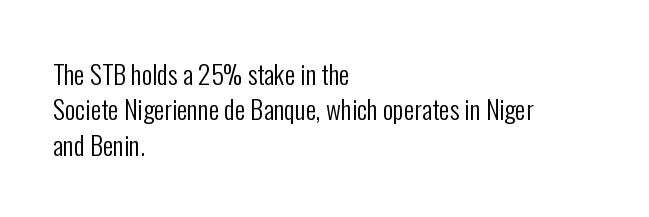
Q: Is the text bold? A: No.
Q: Is the text italic (slanted)? A: No, it is upright.
Q: Is the text underlined? A: No.
Q: How is the paragraph aligned? A: Left-aligned.
Q: Is the spacing between letters normal or unusually wide? A: Normal.
Q: Is the spacing between lines tight, normal or loose? A: Normal.
